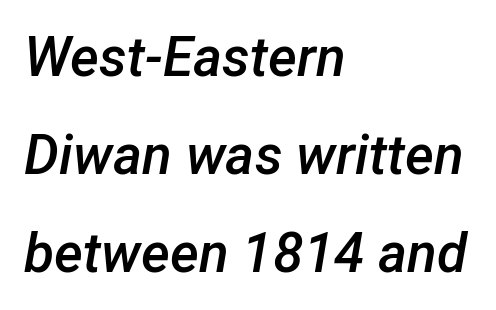
{"italic": "yes", "lean": "right", "slant_degrees": 12, "bold": "semi", "weight": "semibold", "width": "normal", "stroke_contrast": "low", "x_height": "medium", "monospaced": "no", "underline": "no", "align": "left", "line_spacing_ratio": 1.78, "letter_spacing": "normal", "letter_spacing_em": 0.0, "glyph_px": 55}
